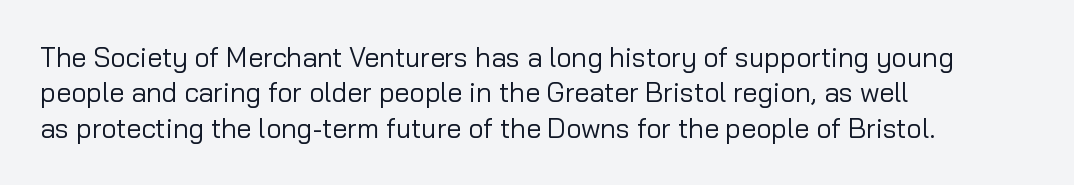
Q: Is the text bold? A: No.
Q: Is the text italic (slanted)? A: No, it is upright.
Q: Is the text underlined? A: No.
Q: How is the paragraph aligned? A: Left-aligned.
Q: Is the spacing between letters normal or unusually wide? A: Normal.
Q: Is the spacing between lines tight, normal or loose? A: Normal.
